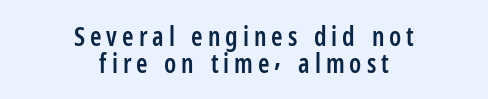
The image shows 26 px text type, upright; set centered, tight line spacing (1.03x), not underlined.
